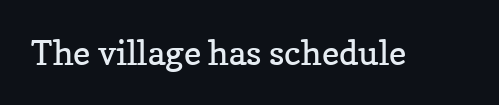
Summary of weight: not heavy and not bold. Underline: absent. The designer went with a serif here, giving each stem small feet. Default kerning and tracking; the words read as compact shapes. Characters remain perfectly vertical along every line. Spacing verdict: proportional, widths tailored to each character.
